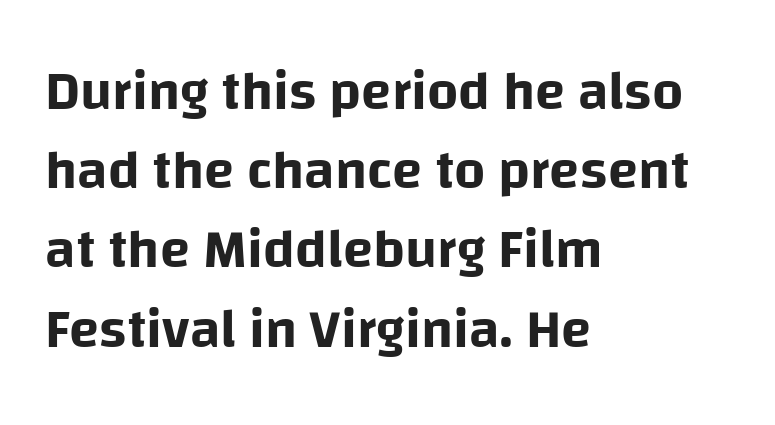
{"serif": "no", "italic": "no", "width": "normal", "stroke_contrast": "low", "x_height": "large", "monospaced": "no", "underline": "no", "align": "left", "line_spacing": "normal", "line_spacing_ratio": 1.44, "letter_spacing": "normal", "letter_spacing_em": 0.0, "glyph_px": 55}
